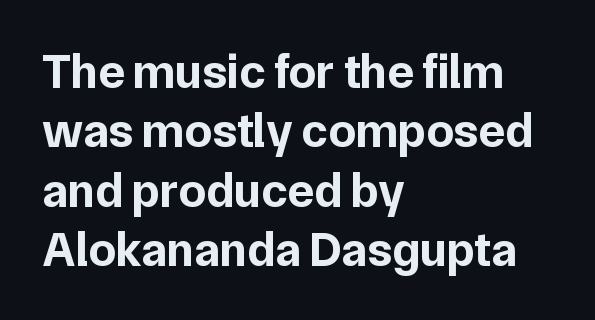
The image shows 49 px bold sans-serif type, upright; set left-aligned, line spacing 1.21x, normal letter spacing, not underlined; low stroke contrast and a medium x-height.
